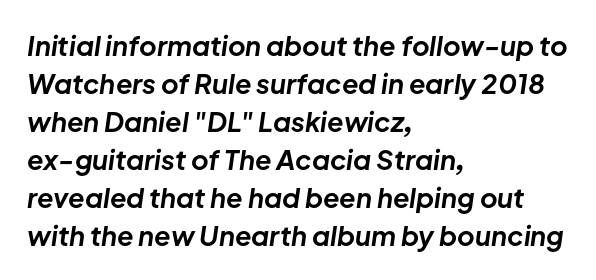
The zone under the glyphs is completely vacant. The whole block is typeset with a tilt. The vertical gap from one line to the next is medium. Strong, thick strokes mark this as bold type.
